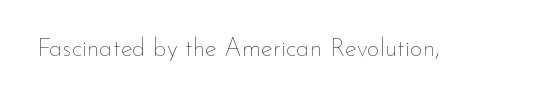
The rendering keeps characters at their native spacing. The font sits on the lighter half of the weight spectrum, regular included. Quick note: underline off. Is there any slant? The stems are plumb.
